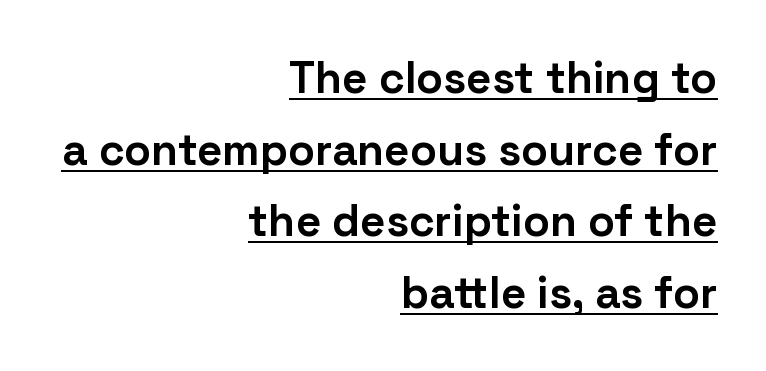
Q: Is the text bold? A: Yes.
Q: Is the text italic (slanted)? A: No, it is upright.
Q: Is the typeface a serif or a sans-serif typeface? A: Sans-serif.
Q: Is the text underlined? A: Yes.
Q: How is the paragraph aligned? A: Right-aligned.
Q: Is the spacing between letters normal or unusually wide? A: Normal.
Q: Is the spacing between lines tight, normal or loose? A: Normal.
Q: Width (condensed, normal, or wide)? A: Normal.
Q: Stroke contrast? A: Low.
Q: x-height? A: Medium.
Q: Monospaced? A: No.
